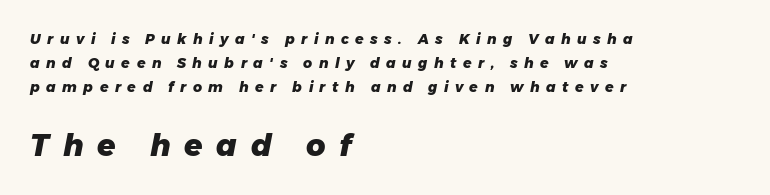
Q: Is the text bold? A: Yes.
Q: Is the text italic (slanted)? A: Yes, it leans right by about 11 degrees.
Q: Is the text underlined? A: No.
Q: How is the paragraph aligned? A: Left-aligned.
Q: Is the spacing between letters normal or unusually wide? A: Unusually wide.
Q: Which block of text is set in a larger size, the first (top) or the second (bottom)? A: The second (bottom) one.
Q: Width (condensed, normal, or wide)? A: Normal.
Q: Stroke contrast? A: Low.
Q: x-height? A: Medium.
Q: Monospaced? A: No.
